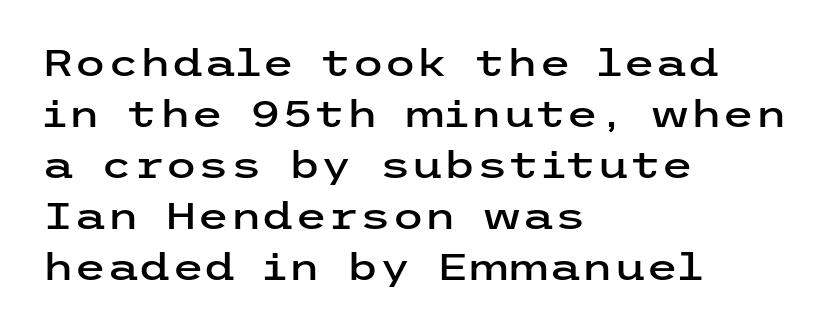
{"serif": "no", "italic": "no", "width": "wide", "stroke_contrast": "low", "x_height": "medium", "underline": "no", "align": "left", "line_spacing": "normal", "line_spacing_ratio": 1.38, "letter_spacing": "normal", "letter_spacing_em": 0.0, "glyph_px": 37}
